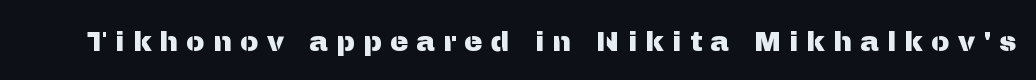
Note the varied advance widths — an 'i' is clearly narrower than an 'm'. In terms of letterform style, serifs are entirely absent. In terms of letterspacing, this is a distinctly airy, spread setting. Words float on clear page, feet unadorned.
